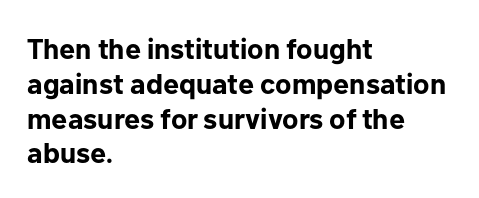
Q: Is the text bold? A: Yes.
Q: Is the text italic (slanted)? A: No, it is upright.
Q: Is the typeface a serif or a sans-serif typeface? A: Sans-serif.
Q: Is the text underlined? A: No.
Q: How is the paragraph aligned? A: Left-aligned.
Q: Is the spacing between letters normal or unusually wide? A: Normal.
Q: Width (condensed, normal, or wide)? A: Normal.
Q: Stroke contrast? A: Low.
Q: x-height? A: Medium.
Q: Monospaced? A: No.
